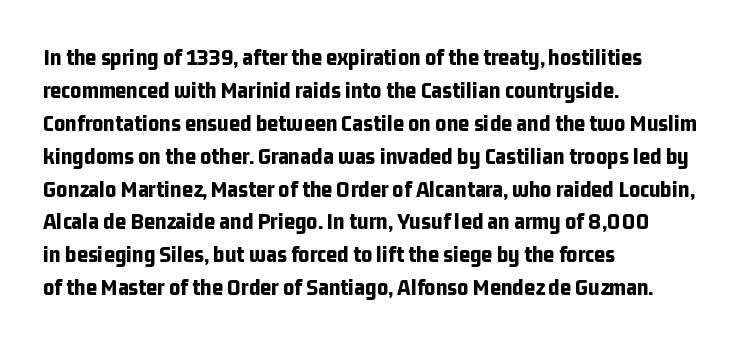
The tracking reads as untouched default to a designer's eye. Check the space under the baseline: it is left empty. The letters stand straight up with perfectly vertical stems. Each line starts at the same left margin while the right side varies. Weight check: bold — yes, fully. These lines sit exactly where default settings would place them.
